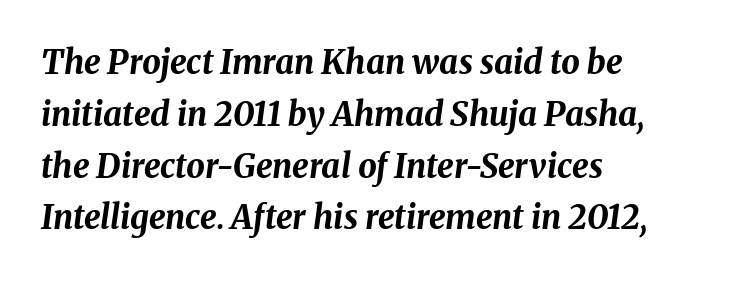
{"italic": "yes", "lean": "right", "slant_degrees": 8, "bold": "yes", "weight": "bold", "width": "normal", "stroke_contrast": "medium", "x_height": "medium", "monospaced": "no", "underline": "no", "align": "left", "line_spacing": "normal", "line_spacing_ratio": 1.57, "letter_spacing": "normal", "letter_spacing_em": 0.0, "glyph_px": 33}
